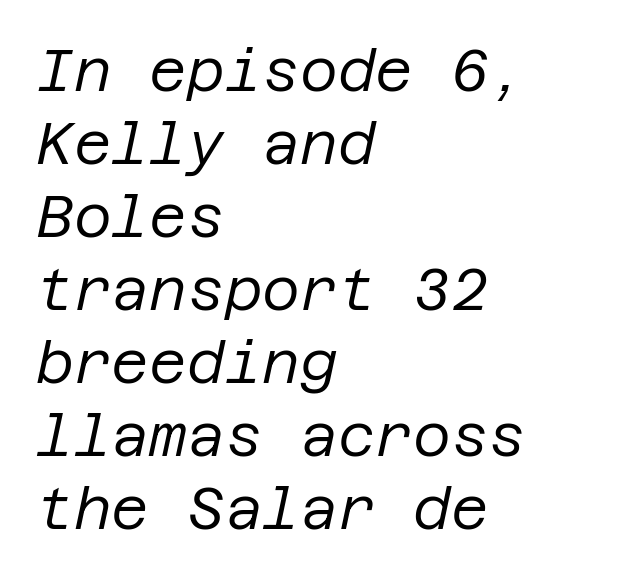
A normal amount of white space separates one row of letters from the next. The face looks like a standard text weight, possibly lighter. This rendering uses left alignment, leaving the right contour irregular. Glance below the letters and you will spot only blank space. Looking at the ascenders, they clearly lean.
